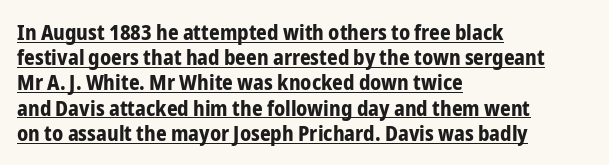
Q: Is the text bold? A: Yes.
Q: Is the text italic (slanted)? A: No, it is upright.
Q: Is the text underlined? A: Yes.
Q: How is the paragraph aligned? A: Left-aligned.
Q: Is the spacing between letters normal or unusually wide? A: Normal.
